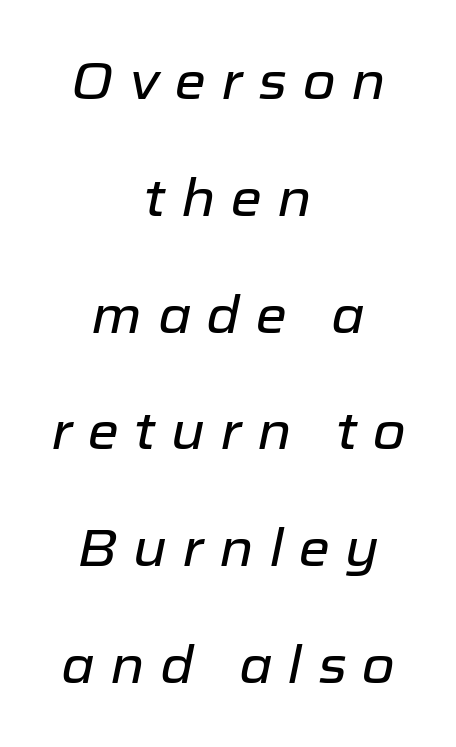
Q: Is the text italic (slanted)? A: Yes, it leans right by about 12 degrees.
Q: Is the text underlined? A: No.
Q: How is the paragraph aligned? A: Centered.
Q: Is the spacing between letters normal or unusually wide? A: Unusually wide.
Q: Is the spacing between lines tight, normal or loose? A: Loose.
Q: Width (condensed, normal, or wide)? A: Normal.
Q: Stroke contrast? A: Low.
Q: x-height? A: Medium.
Q: Monospaced? A: No.
